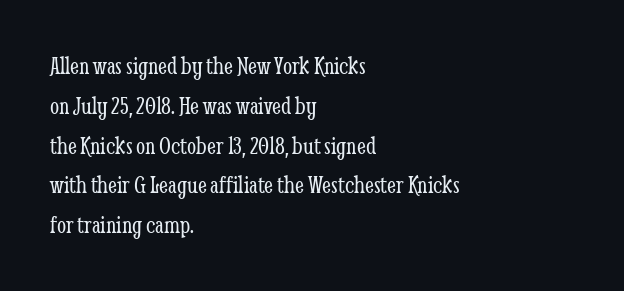
{"italic": "no", "bold": "no", "underline": "no", "align": "left", "line_spacing": "normal", "line_spacing_ratio": 1.53, "letter_spacing": "normal", "letter_spacing_em": 0.0, "glyph_px": 26}
